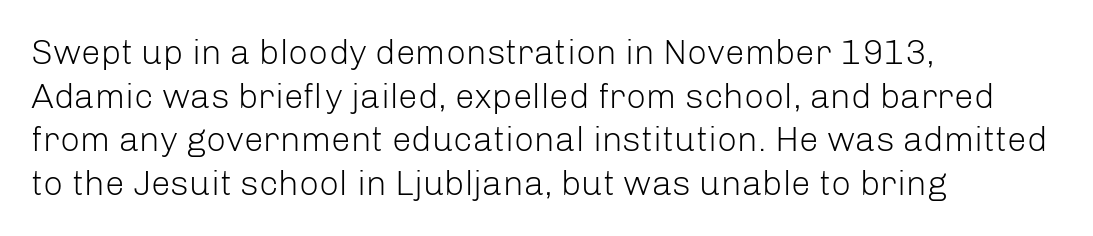
The image shows 35 px light sans-serif type, upright; set left-aligned, normal line spacing (1.25x), normal letter spacing, not underlined; low stroke contrast and a medium x-height.
